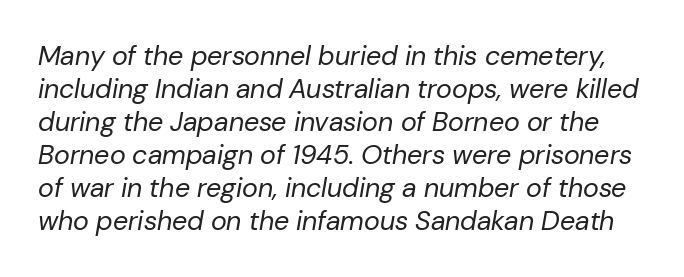
No heavy texture on the line: the type isn't bold. The words here are not underlined. When letters slant like this, we call the style italic. Words appear dense and cohesive because spacing is normal.
